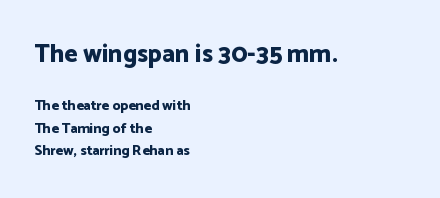
Horizontal bands of white between lines are of average thickness. This sample uses an upright cut, with every glyph sitting square on the baseline. The font is running at its bold setting. The passage shown has conventional tracking throughout.
